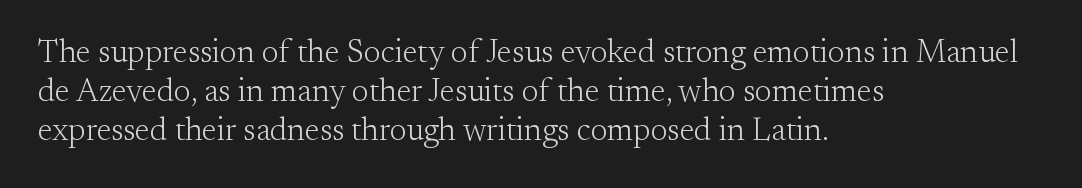
The image shows 32 px light serif type, upright; set left-aligned, line spacing 1.22x, normal letter spacing, not underlined; medium stroke contrast and a small x-height.
